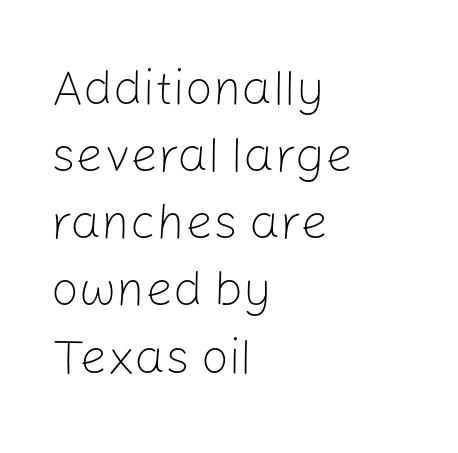
{"serif": "no", "italic": "no", "bold": "no", "weight": "light", "width": "normal", "stroke_contrast": "low", "x_height": "medium", "monospaced": "no", "underline": "no", "align": "left", "line_spacing": "normal", "line_spacing_ratio": 1.37, "letter_spacing": "normal", "letter_spacing_em": 0.0, "glyph_px": 49}
